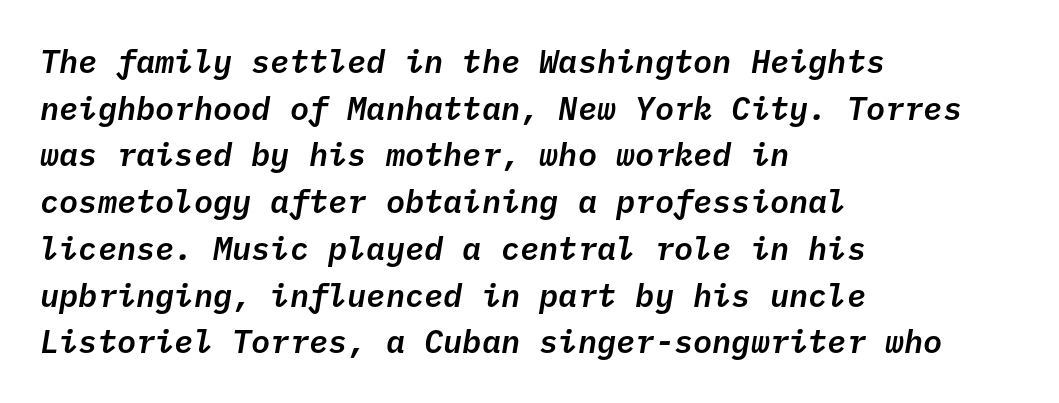
Q: Is the text italic (slanted)? A: Yes, it leans right by about 10 degrees.
Q: Is the text underlined? A: No.
Q: How is the paragraph aligned? A: Left-aligned.
Q: Is the spacing between letters normal or unusually wide? A: Normal.
Q: Is the spacing between lines tight, normal or loose? A: Normal.
Q: Width (condensed, normal, or wide)? A: Normal.
Q: Stroke contrast? A: Low.
Q: x-height? A: Medium.
Q: Monospaced? A: Yes.
